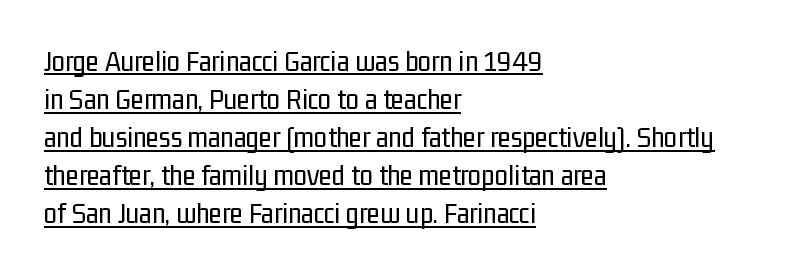
Q: Is the text bold? A: No.
Q: Is the text italic (slanted)? A: No, it is upright.
Q: Is the typeface a serif or a sans-serif typeface? A: Sans-serif.
Q: Is the text underlined? A: Yes.
Q: How is the paragraph aligned? A: Left-aligned.
Q: Is the spacing between letters normal or unusually wide? A: Normal.
Q: Is the spacing between lines tight, normal or loose? A: Normal.
Q: Width (condensed, normal, or wide)? A: Condensed.
Q: Stroke contrast? A: Low.
Q: x-height? A: Medium.
Q: Monospaced? A: No.
